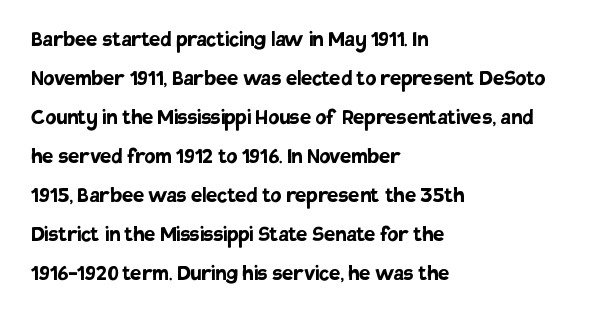
Vertical strokes here are truly vertical. In terms of letterspacing, this is plain default setting. This block has exactly the height ordinary leading produces. Pretty heavy lettering here — definitely bold.
